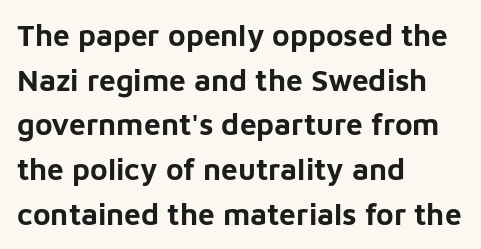
Q: Is the text bold? A: Yes.
Q: Is the text italic (slanted)? A: No, it is upright.
Q: Is the typeface a serif or a sans-serif typeface? A: Sans-serif.
Q: Is the text underlined? A: No.
Q: How is the paragraph aligned? A: Left-aligned.
Q: Is the spacing between letters normal or unusually wide? A: Normal.
Q: Is the spacing between lines tight, normal or loose? A: Normal.
Q: Width (condensed, normal, or wide)? A: Normal.
Q: Stroke contrast? A: Low.
Q: x-height? A: Medium.
Q: Monospaced? A: No.
